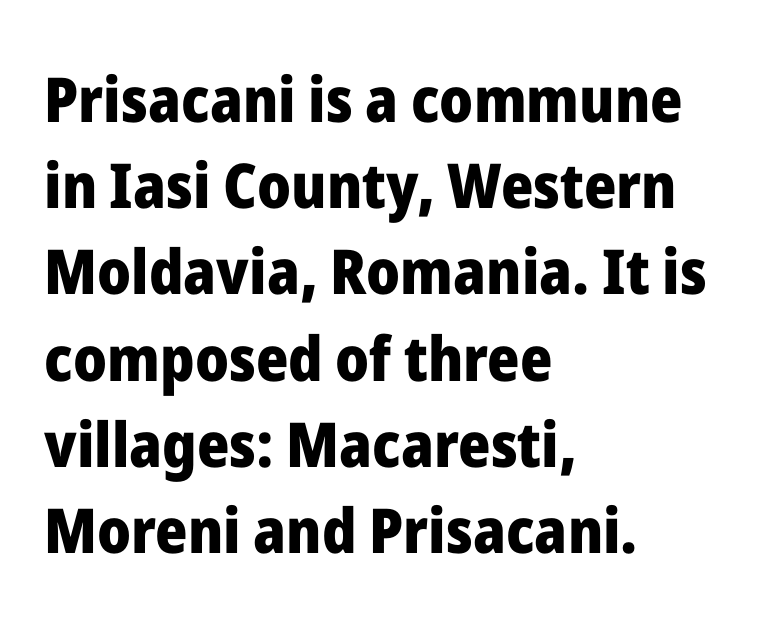
The image shows 62 px heavy sans-serif type, upright; set left-aligned, normal line spacing (1.39x), normal letter spacing, not underlined; low stroke contrast and a medium x-height.
